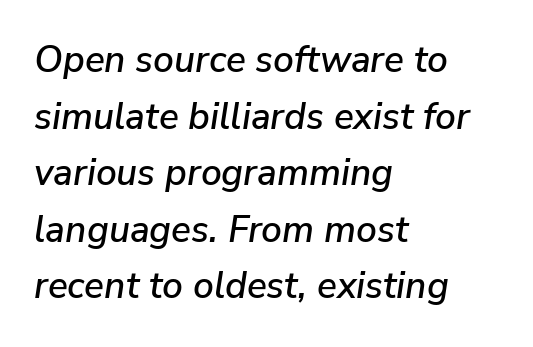
Q: Is the text italic (slanted)? A: Yes, it leans right by about 9 degrees.
Q: Is the text underlined? A: No.
Q: How is the paragraph aligned? A: Left-aligned.
Q: Is the spacing between letters normal or unusually wide? A: Normal.
Q: Is the spacing between lines tight, normal or loose? A: Normal.
Q: Width (condensed, normal, or wide)? A: Normal.
Q: Stroke contrast? A: Low.
Q: x-height? A: Medium.
Q: Monospaced? A: No.
